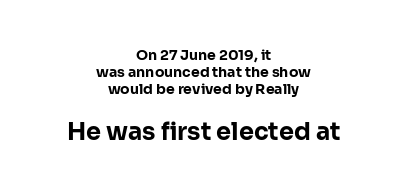
Q: Is the text bold? A: Yes.
Q: Is the text italic (slanted)? A: No, it is upright.
Q: Is the text underlined? A: No.
Q: How is the paragraph aligned? A: Centered.
Q: Is the spacing between letters normal or unusually wide? A: Normal.
Q: Which block of text is set in a larger size, the first (top) or the second (bottom)? A: The second (bottom) one.
